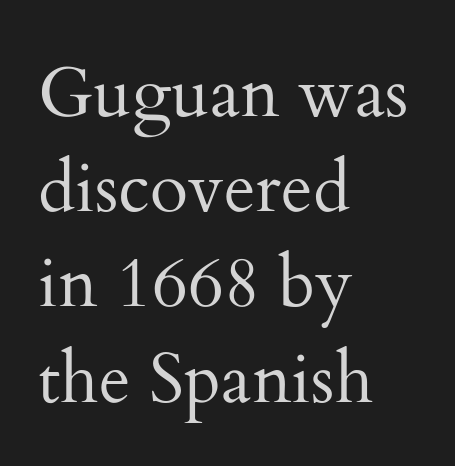
{"serif": "yes", "italic": "no", "bold": "no", "weight": "regular", "width": "normal", "stroke_contrast": "medium", "x_height": "small", "monospaced": "no", "underline": "no", "align": "left", "line_spacing": "normal", "line_spacing_ratio": 1.36, "letter_spacing": "normal", "letter_spacing_em": 0.0, "glyph_px": 70}
